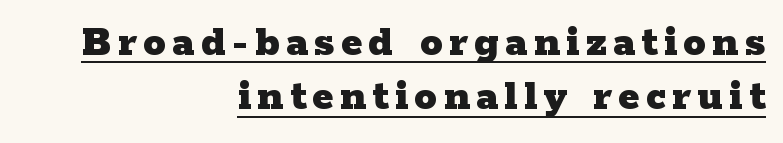
Looks like regular typesetting: each glyph gets only the width it needs. Characters remain perfectly vertical along every line. In terms of letterform style, serifs are clearly present. Is the type bold? Yes — the strokes are clearly thick and heavy. These lines are set flush right with a ragged left edge. Somebody hit Ctrl+U on this one — the words are underlined.
